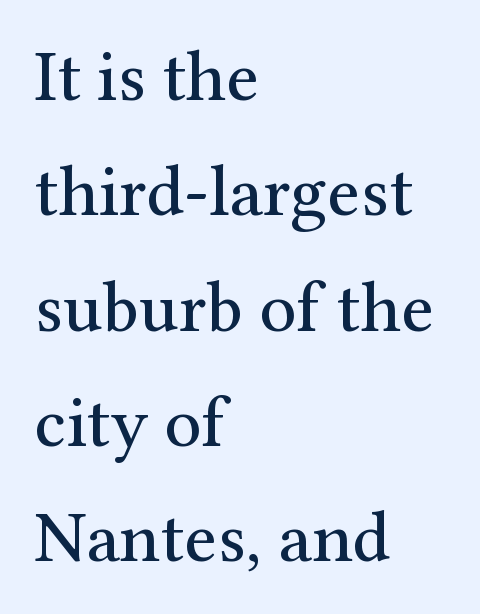
The image shows 73 px regular-weight serif type, upright; set left-aligned, normal line spacing (1.58x), normal letter spacing, not underlined; medium stroke contrast and a medium x-height.
